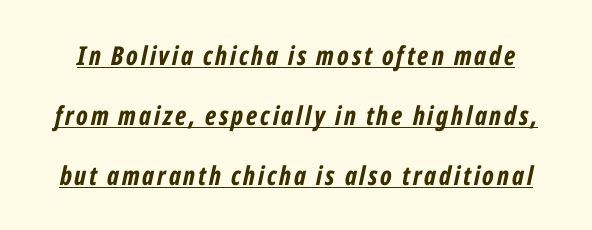
The image shows 26 px bold type, italic (leaning right); set loose line spacing (2.3x), underlined.
